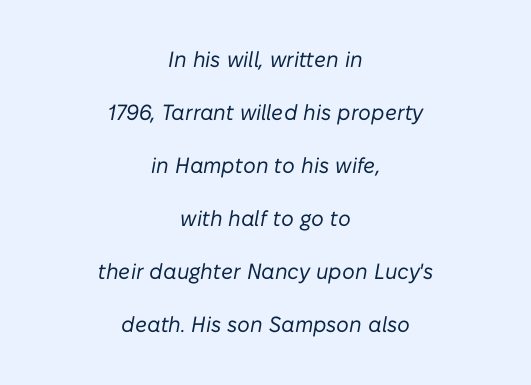
The image shows 22 px text type, italic (leaning right); set centered, loose line spacing (2.41x), normal letter spacing, not underlined.
